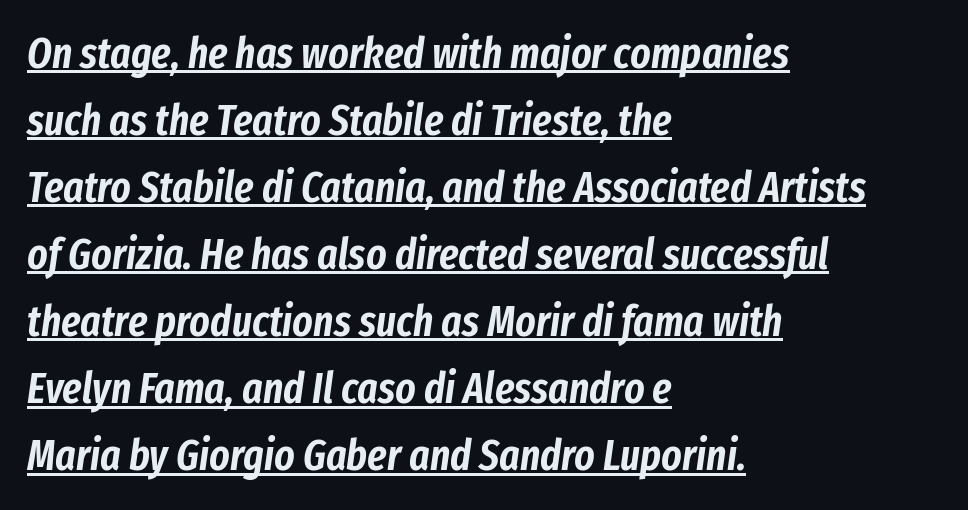
The image shows 43 px condensed type, italic (leaning right); set left-aligned, normal line spacing (1.56x), normal letter spacing, underlined; low stroke contrast and a medium x-height.
